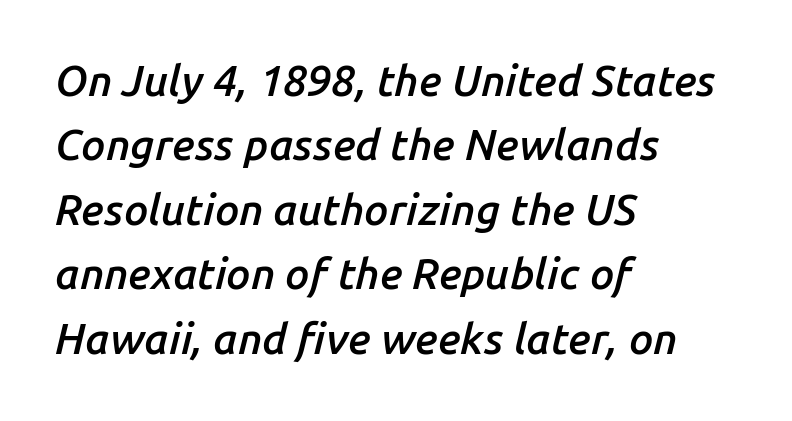
Q: Is the text bold? A: Semi-bold.
Q: Is the text italic (slanted)? A: Yes, it leans right by about 14 degrees.
Q: Is the text underlined? A: No.
Q: How is the paragraph aligned? A: Left-aligned.
Q: Is the spacing between letters normal or unusually wide? A: Normal.
Q: Is the spacing between lines tight, normal or loose? A: Normal.
Q: Width (condensed, normal, or wide)? A: Normal.
Q: Stroke contrast? A: Low.
Q: x-height? A: Medium.
Q: Monospaced? A: No.
